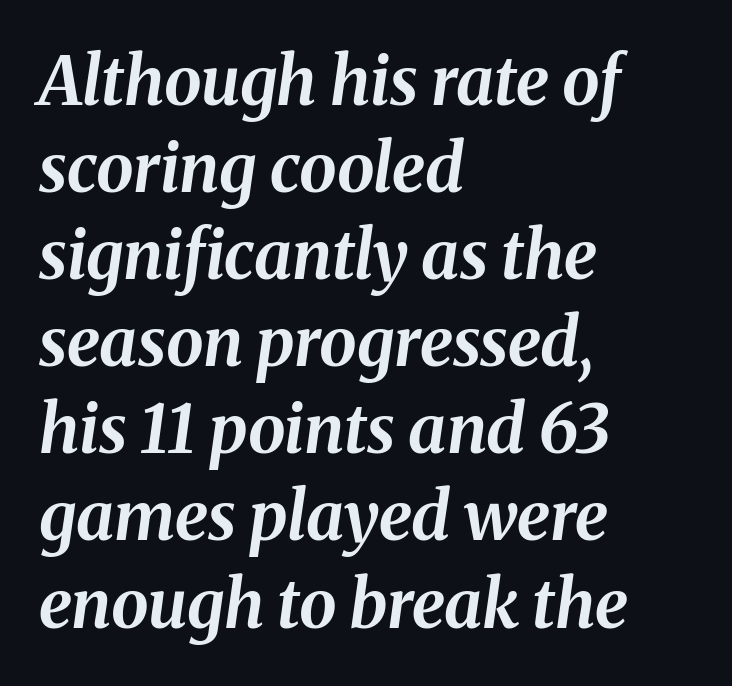
Vertically, the passage feels balanced, rows spaced as you'd expect. Quick note: underline off. Emphasis by weight is at full strength: bold. Honestly, the letter spacing is just normal — you wouldn't notice it. Every character sits at an angle, as italics do.
